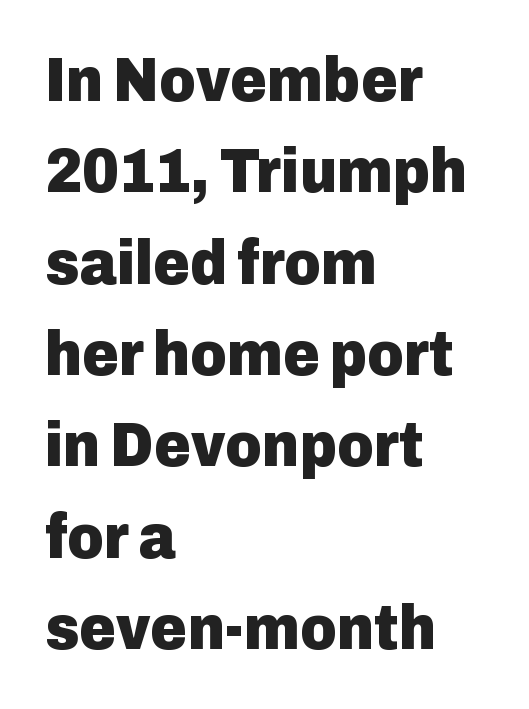
{"serif": "no", "italic": "no", "bold": "yes", "weight": "heavy", "width": "normal", "stroke_contrast": "low", "x_height": "medium", "monospaced": "no", "underline": "no", "align": "left", "line_spacing": "normal", "line_spacing_ratio": 1.45, "letter_spacing": "normal", "letter_spacing_em": 0.0, "glyph_px": 63}
